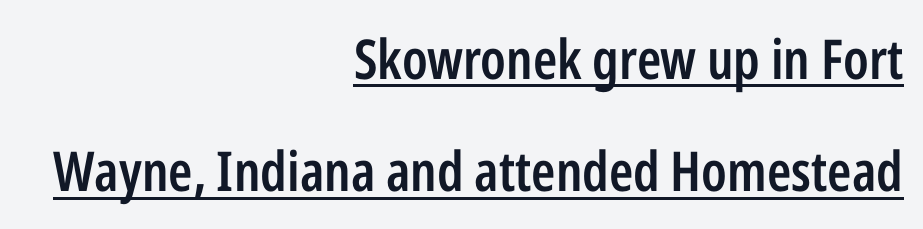
The typography opts for an upright posture over an oblique one. Notice how a bar underscores the lettering throughout. Regarding leading, the lines here are spaced well apart. Is this a fixed-width face? No — the glyphs have proportional, varying widths. Are there feet on the stems? There aren't — it's a sans. Compared with a flush-left layout, this one pins lines to the opposite, right side.
